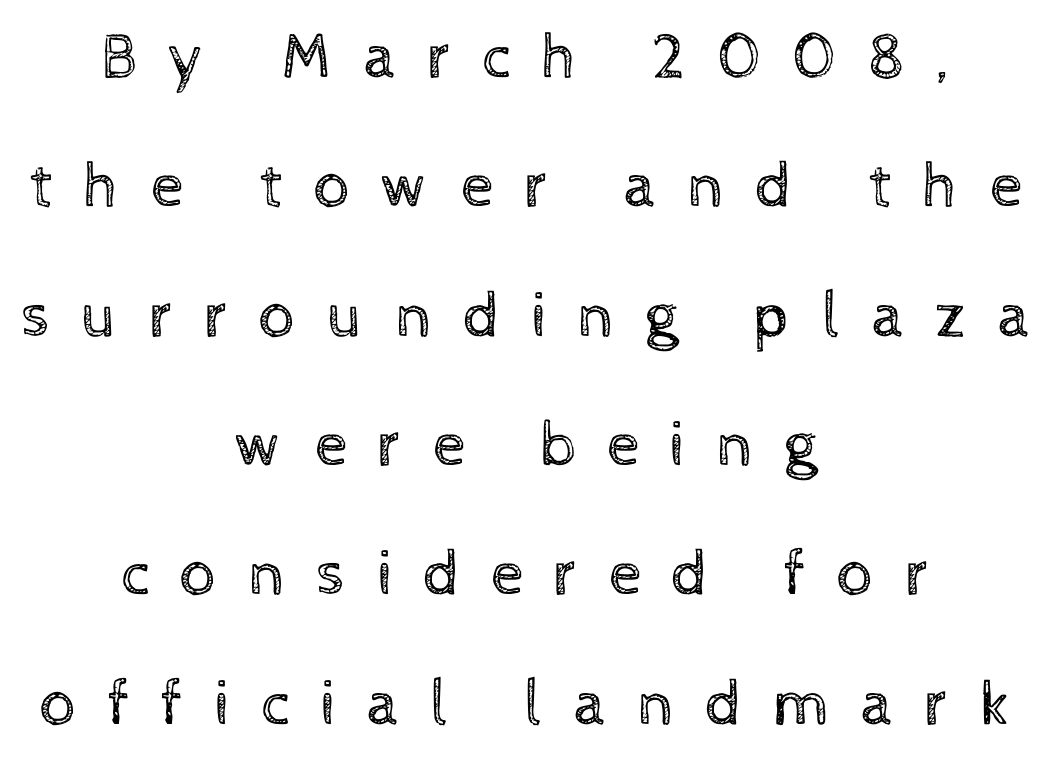
Unlike italic type, these characters show no tilt at all. Students, observe: this is what heavily led, spacious text looks like. The zone under the glyphs is completely vacant. Tracking here is generous; glyphs stand well apart from one another. Looks like regular typesetting: each glyph gets only the width it needs. The paragraph shown floats in the horizontal middle.
